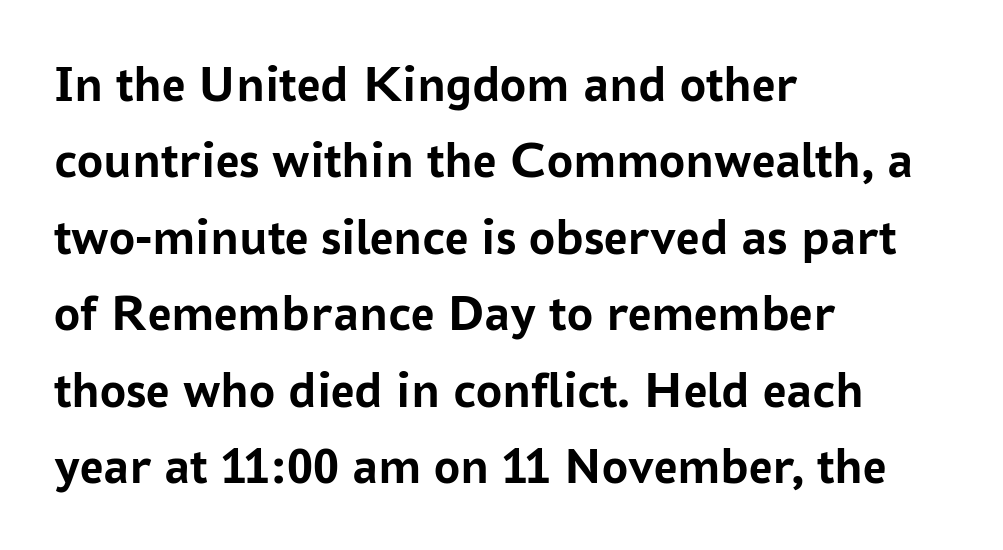
Q: Is the text bold? A: Yes.
Q: Is the text italic (slanted)? A: No, it is upright.
Q: Is the typeface a serif or a sans-serif typeface? A: Sans-serif.
Q: Is the text underlined? A: No.
Q: How is the paragraph aligned? A: Left-aligned.
Q: Is the spacing between letters normal or unusually wide? A: Normal.
Q: Is the spacing between lines tight, normal or loose? A: Normal.
Q: Width (condensed, normal, or wide)? A: Normal.
Q: Stroke contrast? A: Low.
Q: x-height? A: Medium.
Q: Monospaced? A: No.
